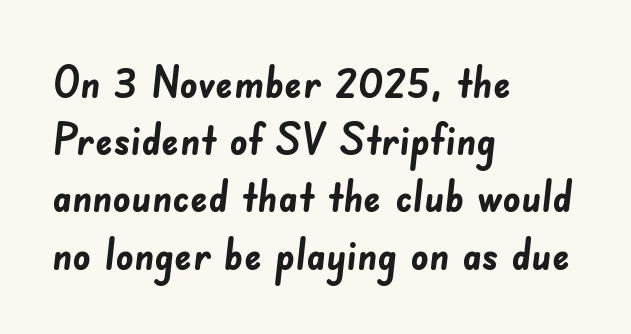
The image shows 44 px semibold sans-serif type; set left-aligned, normal line spacing (1.3x), normal letter spacing, not underlined; low stroke contrast and a small x-height.
